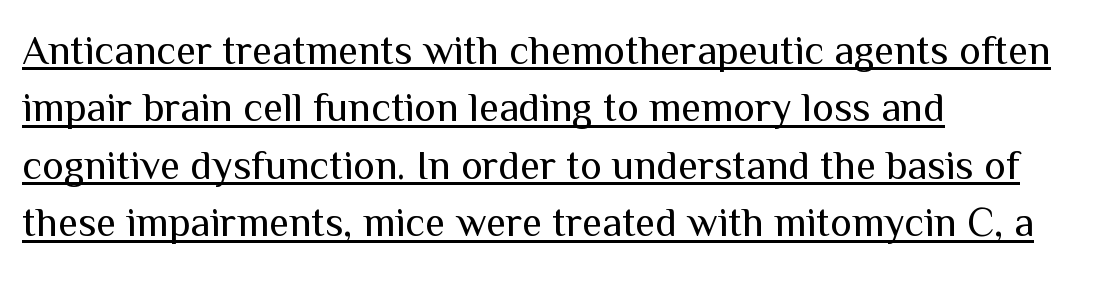
Q: Is the text bold? A: No.
Q: Is the text italic (slanted)? A: No, it is upright.
Q: Is the typeface a serif or a sans-serif typeface? A: Sans-serif.
Q: Is the text underlined? A: Yes.
Q: How is the paragraph aligned? A: Left-aligned.
Q: Is the spacing between letters normal or unusually wide? A: Normal.
Q: Is the spacing between lines tight, normal or loose? A: Normal.
Q: Width (condensed, normal, or wide)? A: Normal.
Q: Stroke contrast? A: Medium.
Q: x-height? A: Medium.
Q: Monospaced? A: No.
